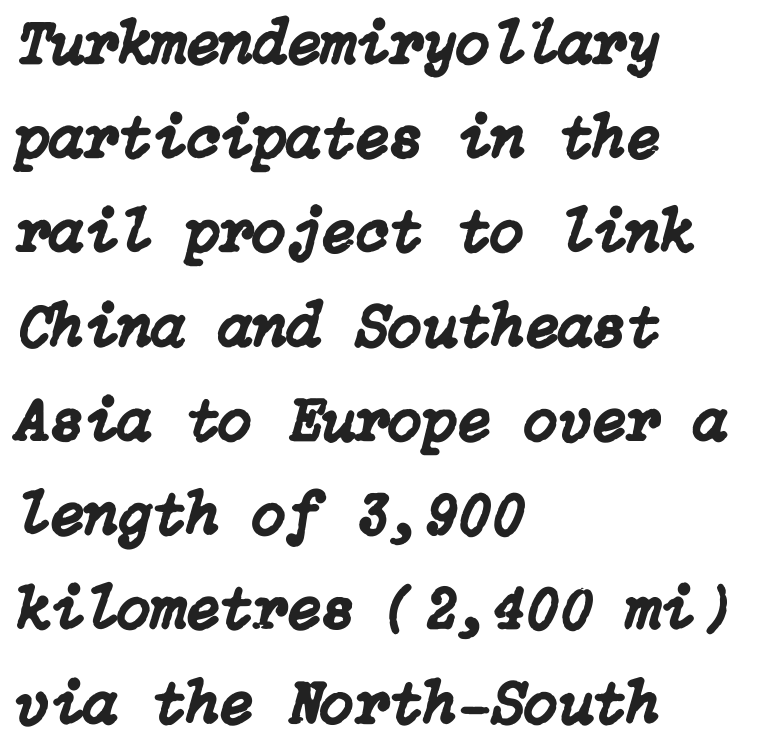
{"italic": "yes", "lean": "right", "slant_degrees": 15, "width": "normal", "stroke_contrast": "low", "x_height": "medium", "underline": "no", "align": "left", "line_spacing": "normal", "line_spacing_ratio": 1.52, "letter_spacing": "normal", "letter_spacing_em": 0.0, "glyph_px": 62}
